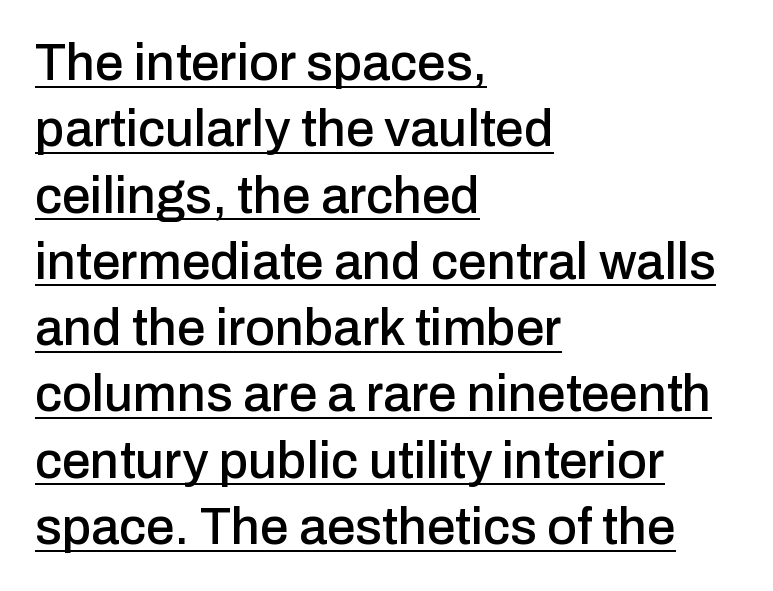
The rag falls on the right side of this text block. It's the straight-up-and-down kind of type. Looks like regular typesetting: each glyph gets only the width it needs. Serif or sans? Sans — the stroke terminals are bare.
